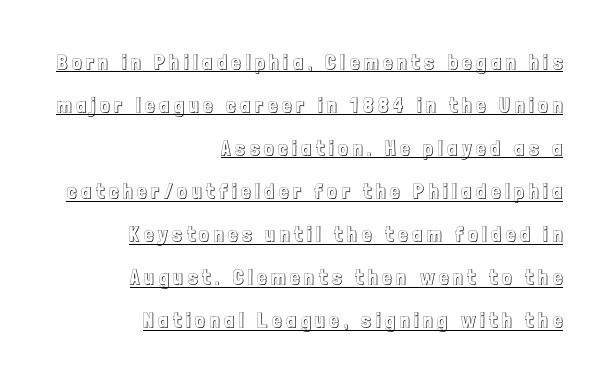
The image shows 21 px text type, upright; set right-aligned, loose line spacing (2.05x), unusually wide letter spacing (+0.23 em), underlined.
